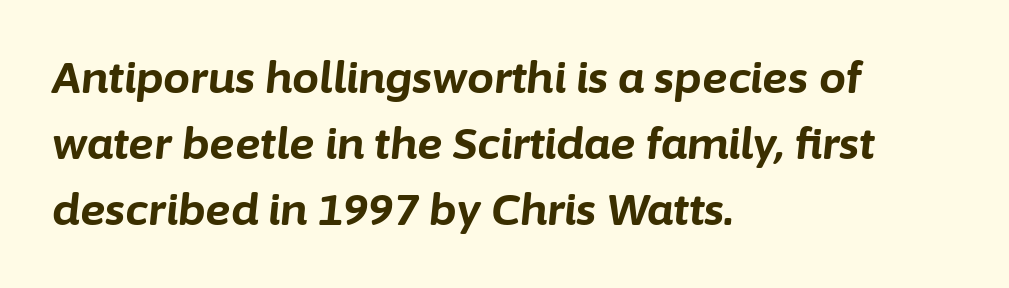
The image shows 43 px bold type, italic (leaning right); set left-aligned, normal line spacing (1.53x), normal letter spacing, not underlined; low stroke contrast and a medium x-height.
